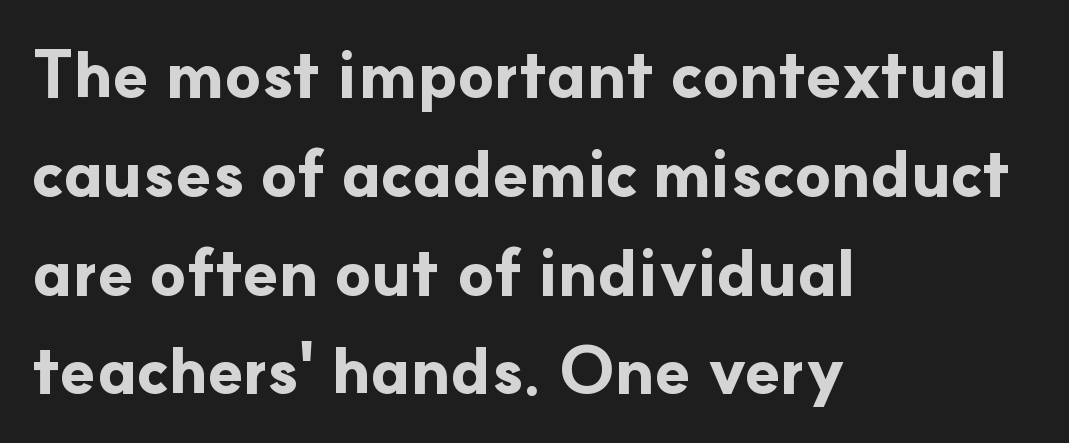
The image shows 65 px bold sans-serif type, upright; set left-aligned, normal line spacing (1.52x), normal letter spacing, not underlined; low stroke contrast and a small x-height.
